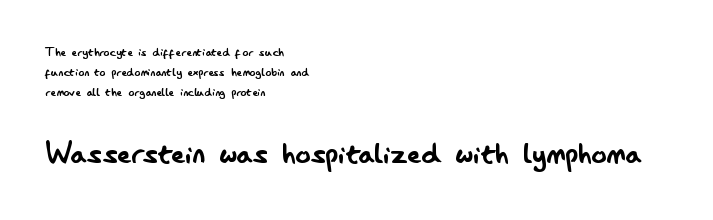
No heavy texture on the line: the type isn't bold. Regular leading. Tall strokes in this sample are plumb rather than angled. The compositor pushed each line to the left boundary. Is the lower block the larger one? Yes — the lower block carries the bigger type.
